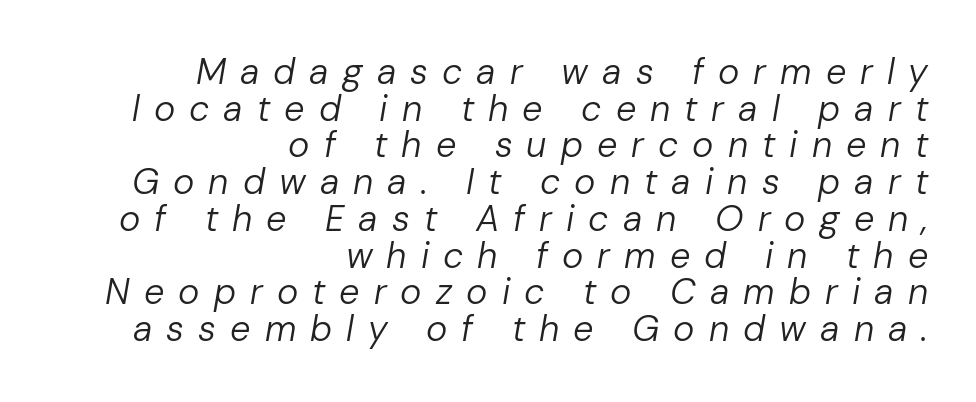
Q: Is the text bold? A: No.
Q: Is the text italic (slanted)? A: Yes, it leans right by about 10 degrees.
Q: Is the text underlined? A: No.
Q: How is the paragraph aligned? A: Right-aligned.
Q: Is the spacing between letters normal or unusually wide? A: Unusually wide.
Q: Is the spacing between lines tight, normal or loose? A: Tight.
Q: Width (condensed, normal, or wide)? A: Normal.
Q: Stroke contrast? A: Low.
Q: x-height? A: Medium.
Q: Monospaced? A: No.
